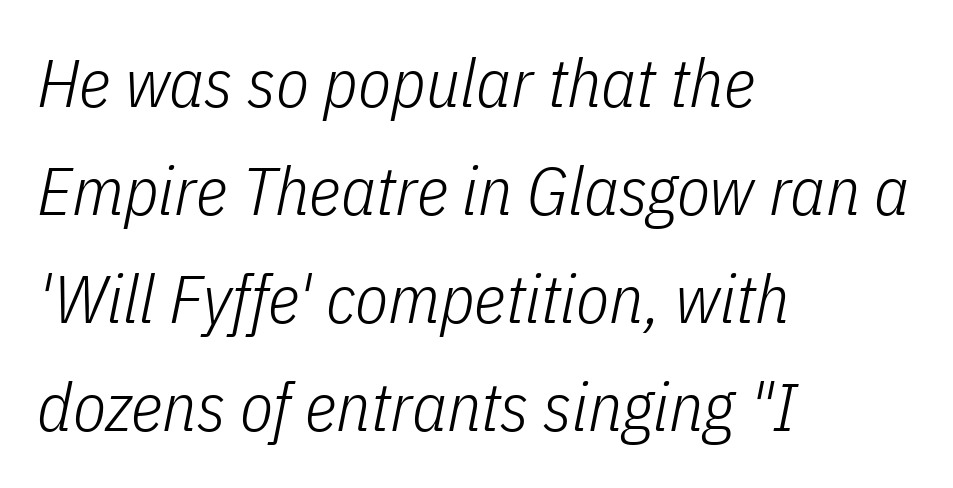
{"italic": "yes", "lean": "right", "slant_degrees": 11, "bold": "no", "weight": "light", "width": "condensed", "stroke_contrast": "low", "x_height": "medium", "monospaced": "no", "underline": "no", "align": "left", "line_spacing": "normal", "line_spacing_ratio": 1.59, "letter_spacing": "normal", "letter_spacing_em": 0.0, "glyph_px": 68}
